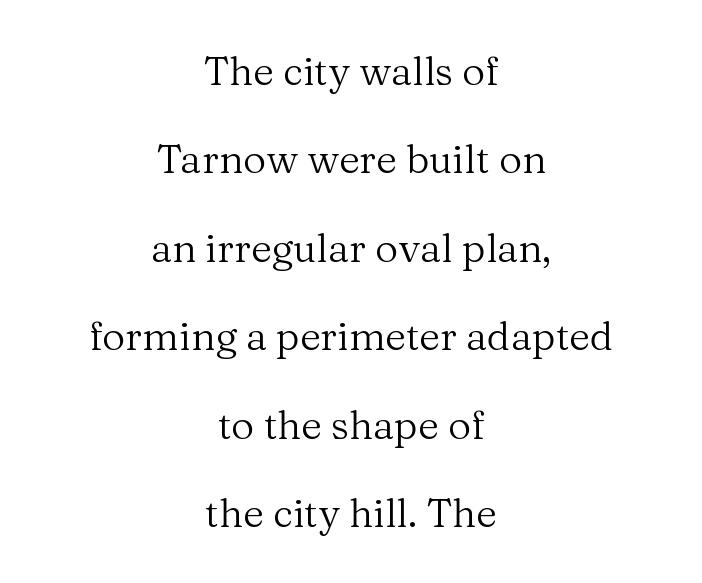
Q: Is the text bold? A: No.
Q: Is the text italic (slanted)? A: No, it is upright.
Q: Is the typeface a serif or a sans-serif typeface? A: Serif.
Q: Is the text underlined? A: No.
Q: How is the paragraph aligned? A: Centered.
Q: Is the spacing between letters normal or unusually wide? A: Normal.
Q: Is the spacing between lines tight, normal or loose? A: Loose.
Q: Width (condensed, normal, or wide)? A: Normal.
Q: Stroke contrast? A: Medium.
Q: x-height? A: Medium.
Q: Monospaced? A: No.
